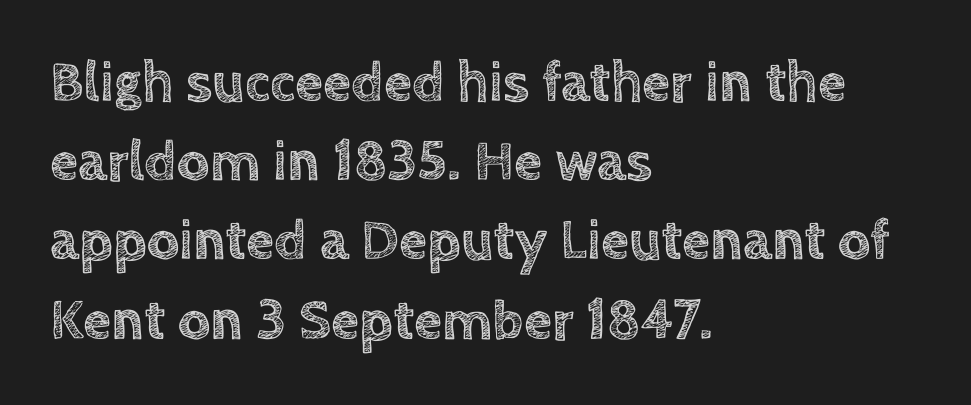
Glance below the letters and you will spot only blank space. Italic? Not at all — the glyphs are vertical. The text block is weighted toward the left margin, trailing off unevenly rightward. Character widths vary here, with narrow letters taking less room than wide ones.
